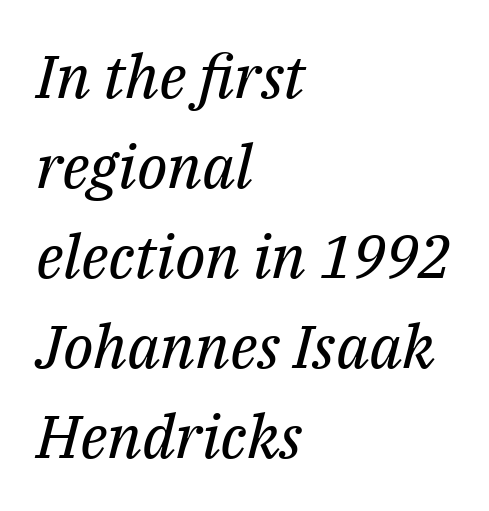
I'd call this a serif setting — the letters wear small feet. Stem width sits at or under what a default text font uses. Notice how the passage keeps a crisp vertical edge on the left only. Letter spacing: default.
